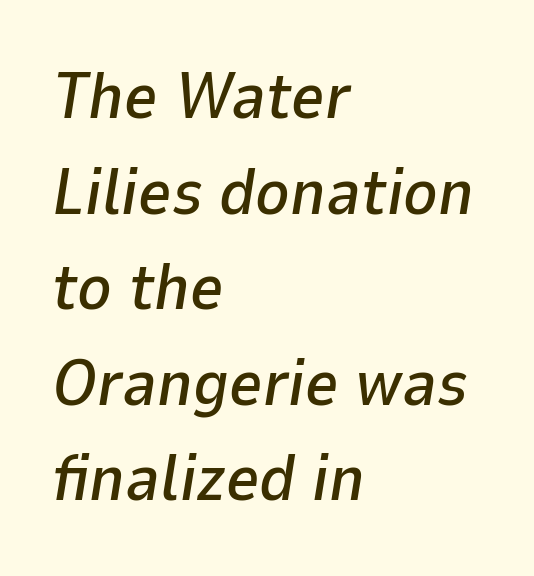
The letters sit at their default tracking, neither squeezed nor spread. Unmarked baselines from the first word to the last. A student would call this left alignment; a typographer would say flush left, rag right. The whole block is typeset with a tilt. Each letter keeps its own natural width here, so spacing adapts to shape.
